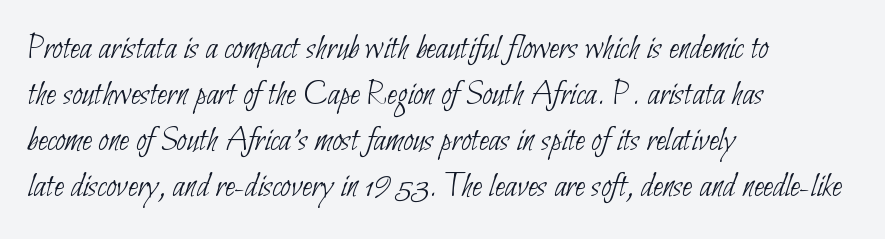
Q: Is the text bold? A: No.
Q: Is the typeface a serif or a sans-serif typeface? A: Sans-serif.
Q: Is the text underlined? A: No.
Q: How is the paragraph aligned? A: Left-aligned.
Q: Is the spacing between letters normal or unusually wide? A: Normal.
Q: Is the spacing between lines tight, normal or loose? A: Normal.
Q: Width (condensed, normal, or wide)? A: Condensed.
Q: Stroke contrast? A: Low.
Q: x-height? A: Small.
Q: Monospaced? A: No.
